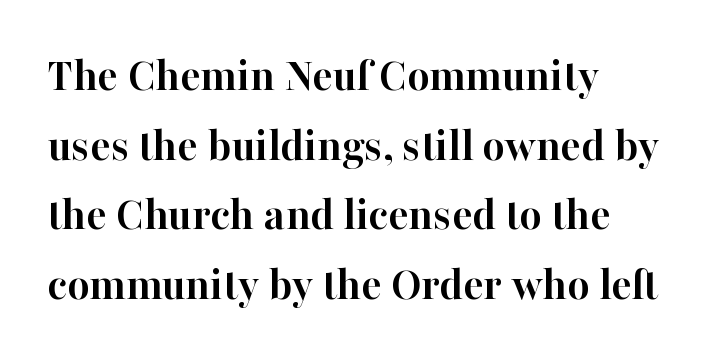
Q: Is the text bold? A: Yes.
Q: Is the text italic (slanted)? A: No, it is upright.
Q: Is the typeface a serif or a sans-serif typeface? A: Serif.
Q: Is the text underlined? A: No.
Q: How is the paragraph aligned? A: Left-aligned.
Q: Is the spacing between letters normal or unusually wide? A: Normal.
Q: Is the spacing between lines tight, normal or loose? A: Normal.
Q: Width (condensed, normal, or wide)? A: Normal.
Q: Stroke contrast? A: High.
Q: x-height? A: Medium.
Q: Monospaced? A: No.
